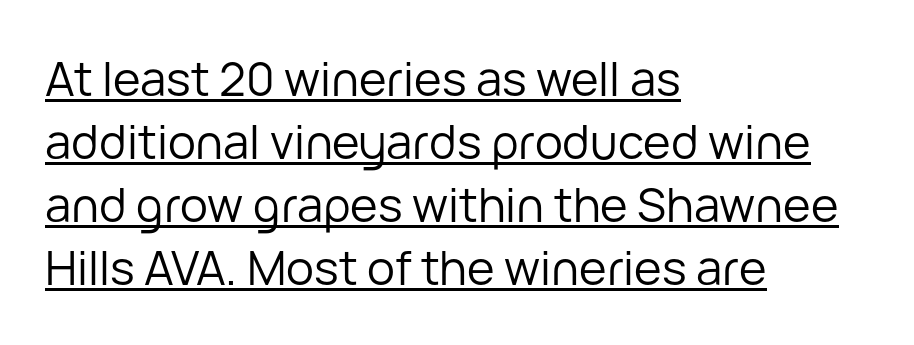
The image shows 47 px regular-weight sans-serif type, upright; set left-aligned, normal line spacing (1.34x), normal letter spacing, underlined; low stroke contrast and a medium x-height.
